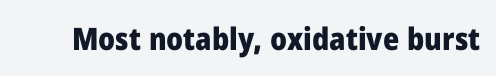
Q: Is the text bold? A: Yes.
Q: Is the text italic (slanted)? A: No, it is upright.
Q: Is the typeface a serif or a sans-serif typeface? A: Sans-serif.
Q: Is the text underlined? A: No.
Q: Is the spacing between letters normal or unusually wide? A: Normal.
Q: Width (condensed, normal, or wide)? A: Normal.
Q: Stroke contrast? A: Low.
Q: x-height? A: Medium.
Q: Monospaced? A: No.
